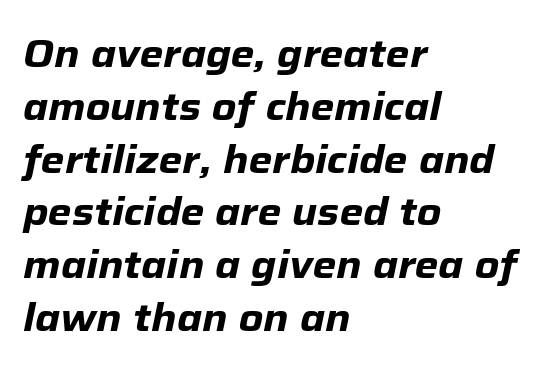
The strip under each line holds only bare page. A classic flush-left, rag-right setting is used for this passage. Honestly, the row spacing looks completely unremarkable. How are the letters spaced? Ordinarily, with no added tracking. Typesetter's note: full bold, strokes at maximum text heaviness.
